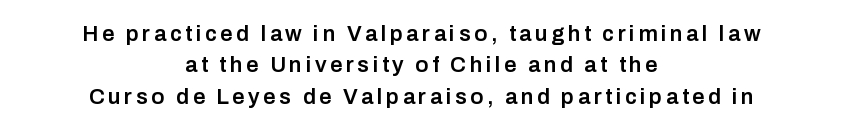
The zone under the glyphs is completely vacant. Rows of type keep a routine distance in the vertical direction. The rendering uses a semibold face; strokes are thickened but not to full bold. Posture: vertical. Neither beginnings nor endings align; midpoints do.
